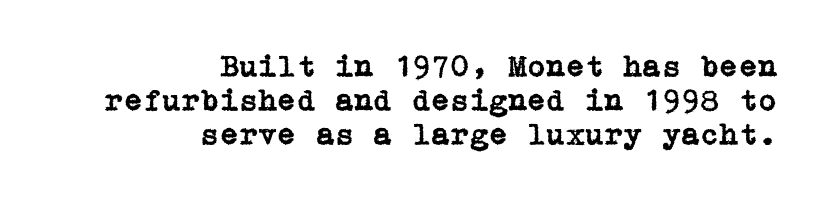
The image shows 31 px serif type, upright; set right-aligned, tight line spacing (1.1x), normal letter spacing, not underlined; low stroke contrast and a medium x-height.
